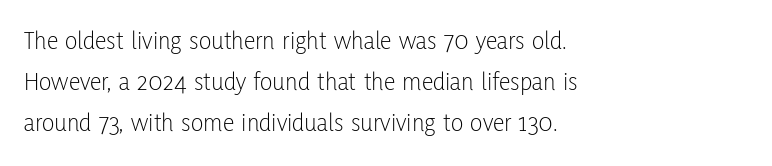
Q: Is the text bold? A: No.
Q: Is the text italic (slanted)? A: No, it is upright.
Q: Is the text underlined? A: No.
Q: How is the paragraph aligned? A: Left-aligned.
Q: Is the spacing between letters normal or unusually wide? A: Normal.
Q: Is the spacing between lines tight, normal or loose? A: Normal.
